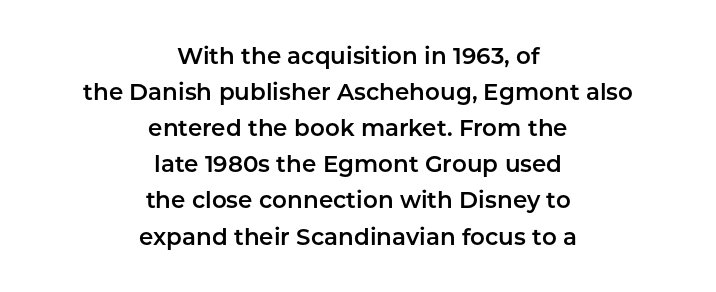
The type is set solid horizontally, with unmodified tracking. These lines sit exactly where default settings would place them. Italic: no, the glyphs are upright roman. Letters rest on an invisible, unmarked baseline.
